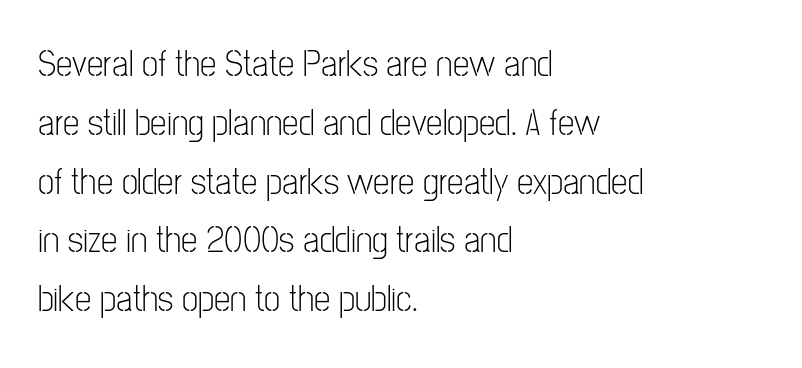
{"serif": "no", "italic": "no", "bold": "no", "weight": "light", "width": "condensed", "stroke_contrast": "low", "x_height": "medium", "monospaced": "no", "underline": "no", "align": "left", "line_spacing": "normal", "line_spacing_ratio": 1.59, "letter_spacing": "normal", "letter_spacing_em": 0.0, "glyph_px": 37}
